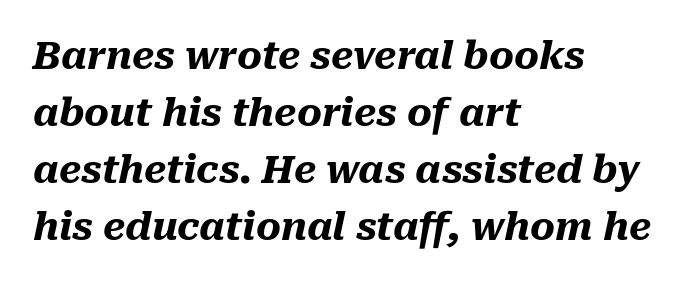
The face used here has a pronounced slope to its letters. A typesetter would call this proportional, since set widths differ per character. A normal amount of white space separates one row of letters from the next. Nobody touched the tracking dial on this one. A full-strength bold gives these letters their thick strokes. All the whitespace from short lines collects on the right.
